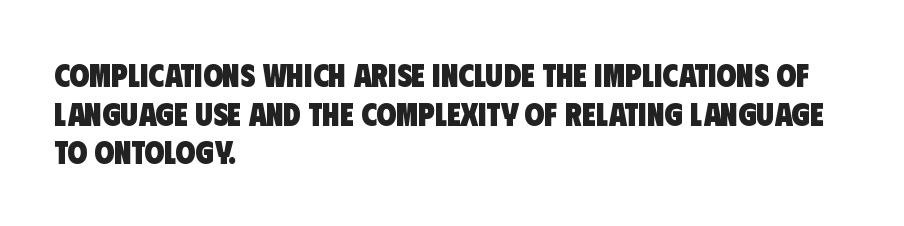
Emphasis by weight is at full strength: bold. Is the letter spacing exaggerated? No — it looks like the ordinary default. Is this a fixed-width face? No — the glyphs have proportional, varying widths. Caption: multi-line text, flush left, ragged right.
